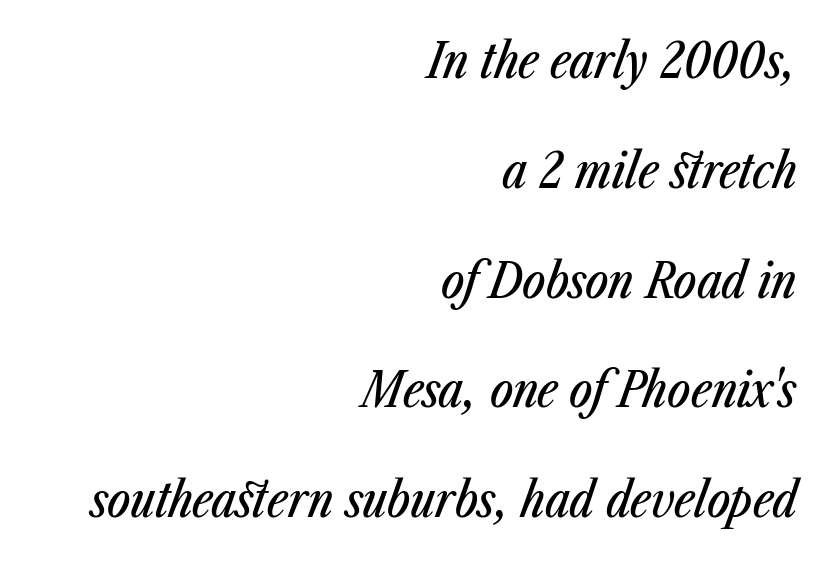
The image shows 49 px condensed type, italic (leaning right); set right-aligned, loose line spacing (2.24x), normal letter spacing, not underlined; low stroke contrast and a medium x-height.
